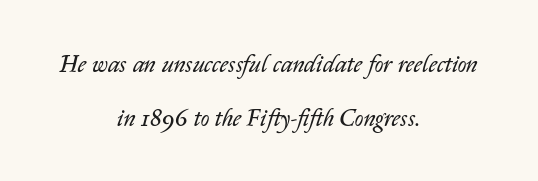
Regarding leading, the lines here are spaced well apart. Nobody drew a line under any word here. Tracking here is standard; glyphs follow each other at the usual distance. Leftover space on each line is divided equally before and after the words.
